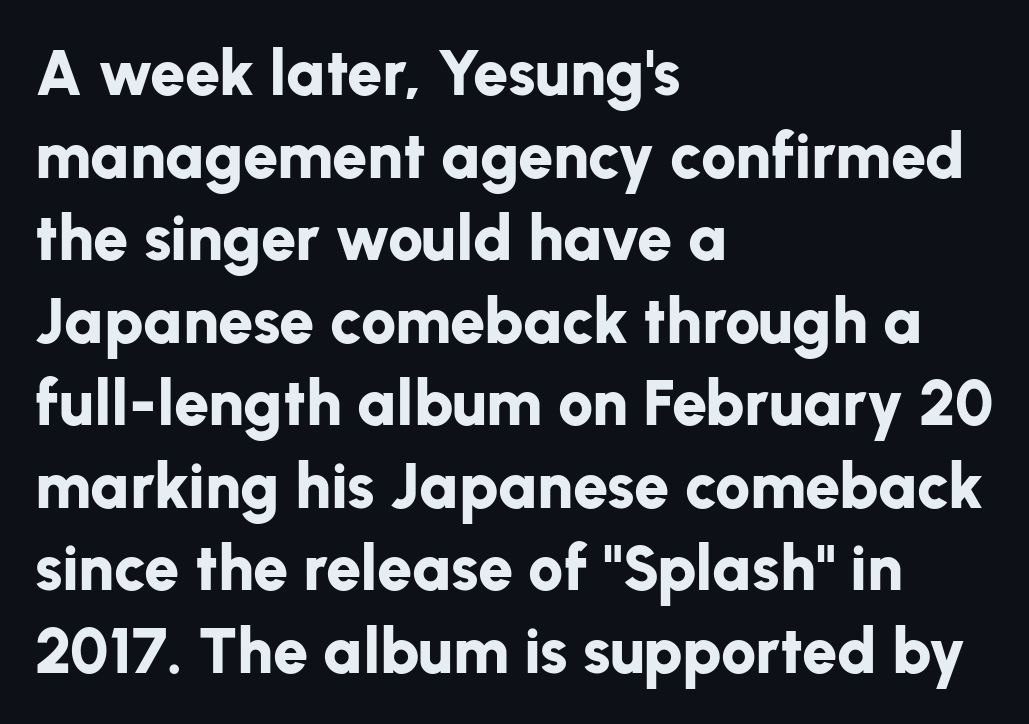
{"serif": "no", "italic": "no", "bold": "yes", "weight": "bold", "width": "normal", "stroke_contrast": "low", "x_height": "medium", "monospaced": "no", "underline": "no", "align": "left", "line_spacing": "normal", "line_spacing_ratio": 1.31, "letter_spacing": "normal", "letter_spacing_em": 0.0, "glyph_px": 63}
